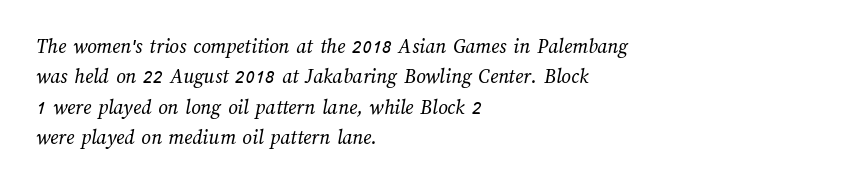
{"bold": "no", "underline": "no", "align": "left", "line_spacing": "normal", "line_spacing_ratio": 1.45, "letter_spacing": "normal", "letter_spacing_em": 0.0, "glyph_px": 21}
